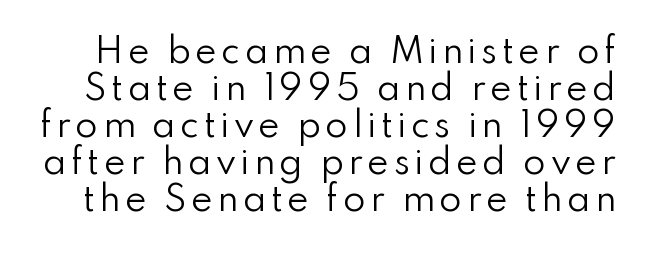
{"serif": "no", "italic": "no", "bold": "no", "weight": "regular", "width": "normal", "stroke_contrast": "low", "x_height": "small", "monospaced": "no", "underline": "no", "line_spacing": "tight", "line_spacing_ratio": 1.12, "glyph_px": 33}
